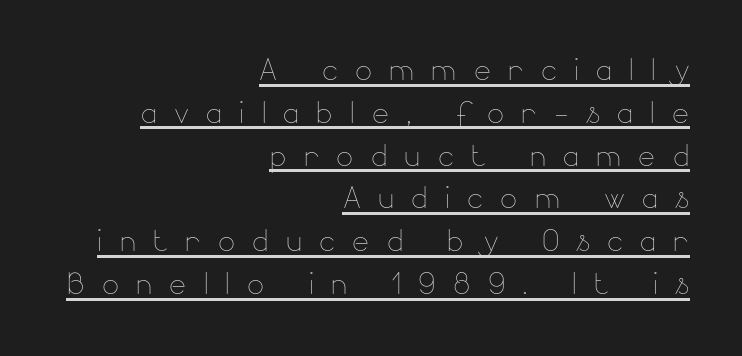
The lettering stays uniformly vertical, giving the passage a roman look. The line texture is sparse and dotted thanks to wide tracking. These lines are rendered in a variable-pitch font. You can see a thin bar hugging the bottom of the glyphs. A light-to-regular cut is what we see here. Leftover space on each line is placed entirely before the opening word.
